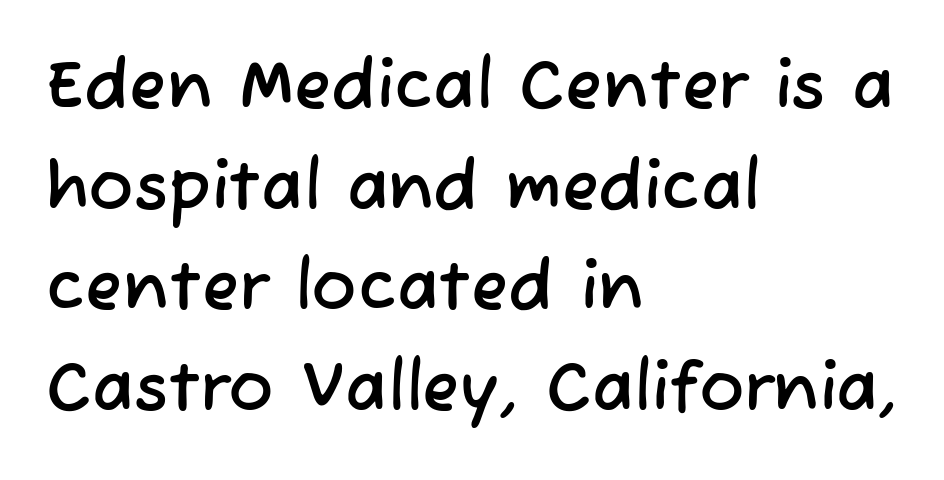
The image shows 68 px sans-serif type; set left-aligned, normal line spacing (1.48x), normal letter spacing, not underlined; low stroke contrast and a medium x-height.
